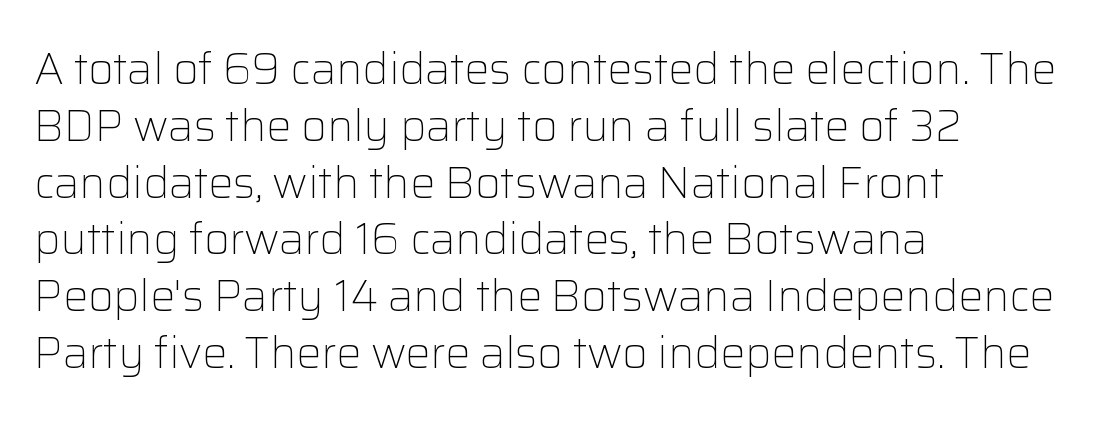
This is not heavy type; no bold has been used. The rendering shows plain stroke endings on the letterforms — a sans-serif design. Notice how descenders clear the ascenders below comfortably — that's standard leading. You could not count columns in this text — the font is proportionally spaced.
